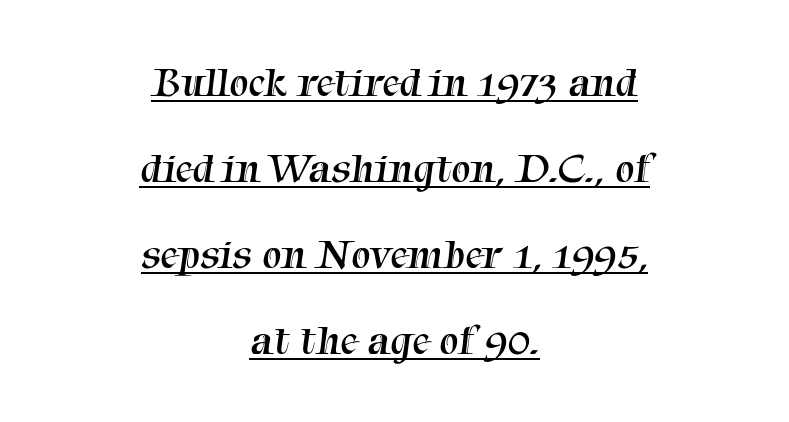
Stroke thickness stays within the range of a standard reading face or lighter. Line spacing here is loose. Letterform terminals end in serifs throughout the passage. Glyph-to-glyph distance matches everyday printed text.
